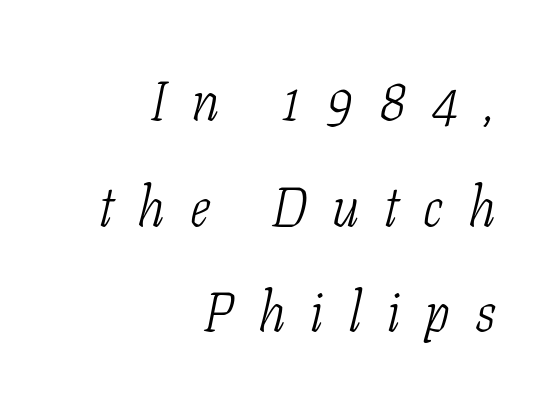
The image shows 55 px light, condensed serif type, italic (leaning right); set right-aligned, loose line spacing (1.92x), unusually wide letter spacing (+0.46 em), not underlined; low stroke contrast and a medium x-height.
